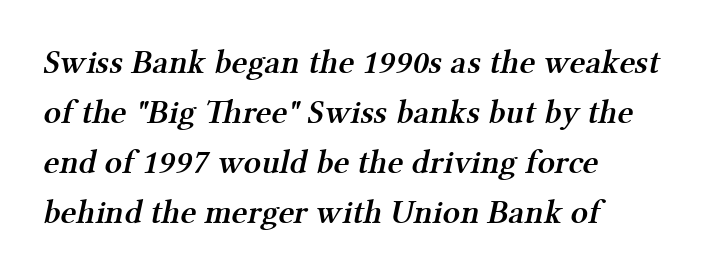
The face used here is rendered with its standard letterfit. Beneath every word, the page is bare. A typesetter would call this proportional, since set widths differ per character. Quick note: interline space is typical. The font family rendered here belongs to the serif group. Notice how the passage keeps a crisp vertical edge on the left only.
